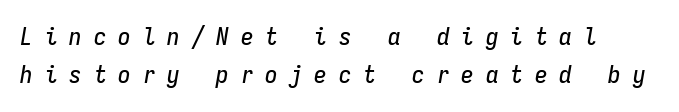
{"italic": "yes", "lean": "right", "slant_degrees": 9, "underline": "no", "line_spacing": "normal", "line_spacing_ratio": 1.54, "letter_spacing": "wide", "letter_spacing_em": 0.48, "glyph_px": 25}
